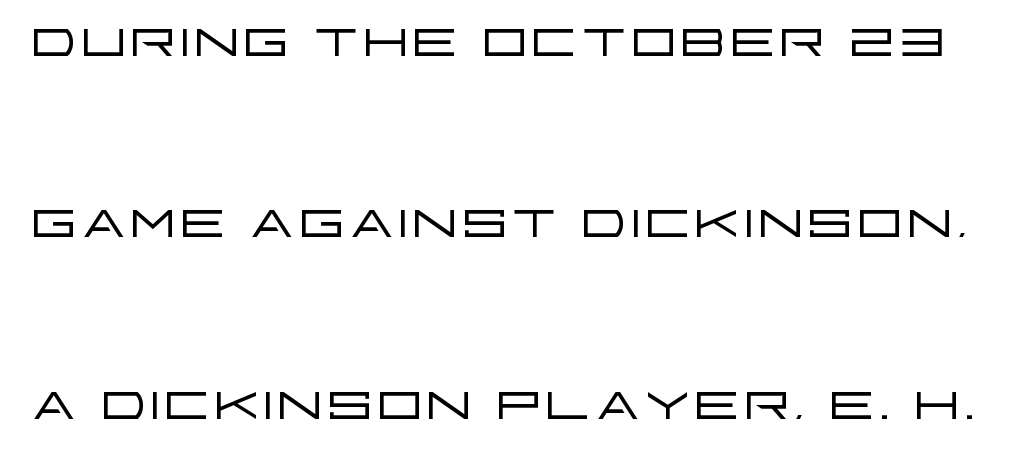
Q: Is the text bold? A: No.
Q: Is the text italic (slanted)? A: No, it is upright.
Q: Is the typeface a serif or a sans-serif typeface? A: Sans-serif.
Q: Is the text underlined? A: No.
Q: Is the spacing between letters normal or unusually wide? A: Normal.
Q: Is the spacing between lines tight, normal or loose? A: Loose.
Q: Width (condensed, normal, or wide)? A: Wide.
Q: Stroke contrast? A: Low.
Q: x-height? A: Large.
Q: Monospaced? A: No.
